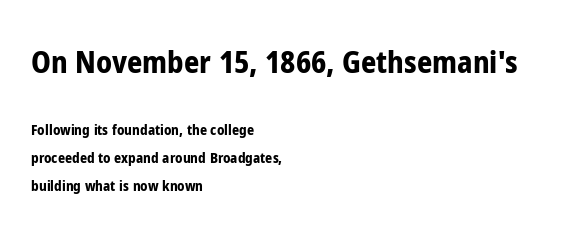
Caption: standard tracking, unaltered. Typographic density is high because the face is bold. Quick note: underline off. Proportional: the letters do not fall into vertical columns. A student would call this left alignment; a typographer would say flush left, rag right. A student would notice the top passage is typeset larger than what follows.
